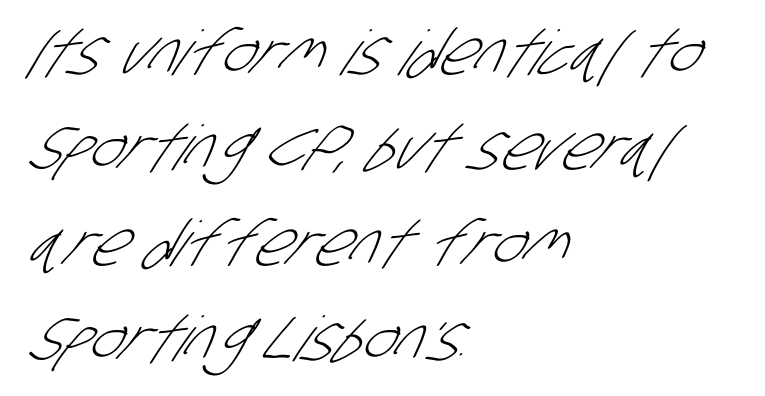
Q: Is the text bold? A: No.
Q: Is the typeface a serif or a sans-serif typeface? A: Sans-serif.
Q: Is the text underlined? A: No.
Q: How is the paragraph aligned? A: Left-aligned.
Q: Is the spacing between letters normal or unusually wide? A: Normal.
Q: Is the spacing between lines tight, normal or loose? A: Normal.
Q: Width (condensed, normal, or wide)? A: Condensed.
Q: Stroke contrast? A: Low.
Q: x-height? A: Large.
Q: Monospaced? A: No.
